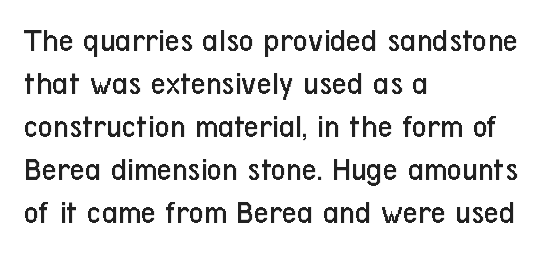
This rendering leaves character spacing at its baseline value. The letters advance in unequal steps, a hallmark of proportional type. The type sits square on the baseline with zero lean. Clear beneath every line of the passage. Letters have the restrained weight of plain body copy at most. Each letter's strokes conclude bluntly, with no projecting serifs.
